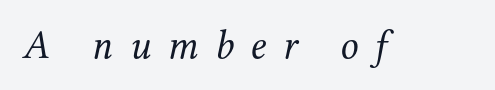
{"serif": "yes", "italic": "yes", "lean": "right", "slant_degrees": 12, "bold": "no", "weight": "regular", "width": "normal", "stroke_contrast": "medium", "x_height": "medium", "monospaced": "no", "underline": "no", "letter_spacing": "wide", "letter_spacing_em": 0.41, "glyph_px": 40}
